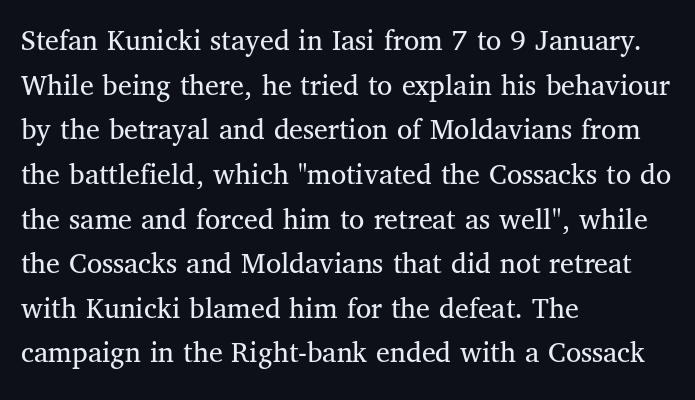
The image shows 31 px regular-weight serif type, upright; set left-aligned, normal line spacing (1.44x), normal letter spacing, not underlined; medium stroke contrast and a medium x-height.
